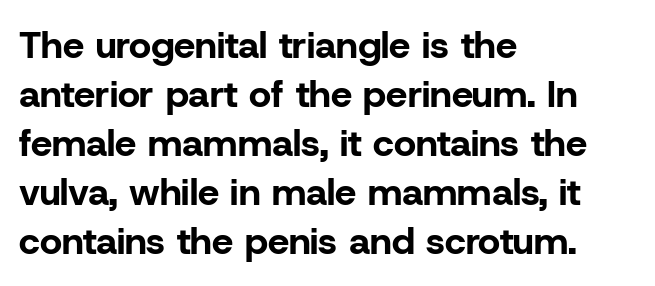
The letters stand upright; this is a roman face. These lines stack with their left ends in a neat column. Reading down the column, the eye jumps a familiar distance to each next line. A typesetter would call this proportional, since set widths differ per character.
